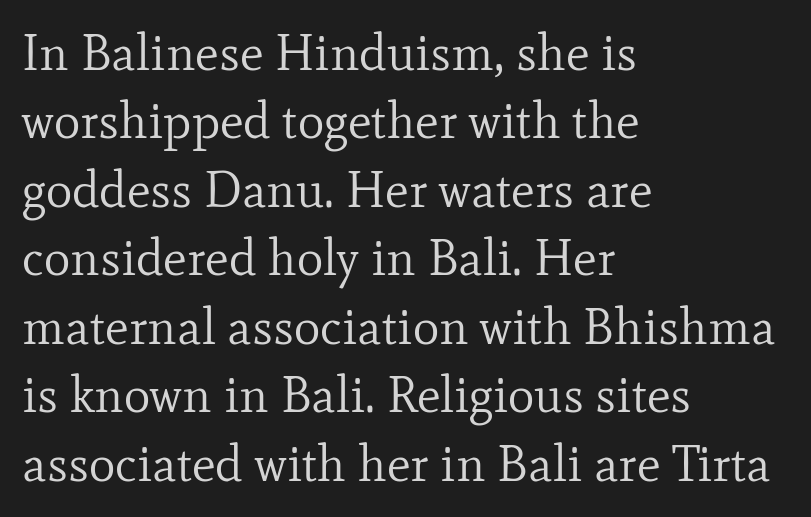
This rendering leaves character spacing at its baseline value. Note the varied advance widths — an 'i' is clearly narrower than an 'm'. The passage shown is not bold in any degree. One glance says typical: line gaps are just what's usual. The font's upright variant was chosen for this text.
